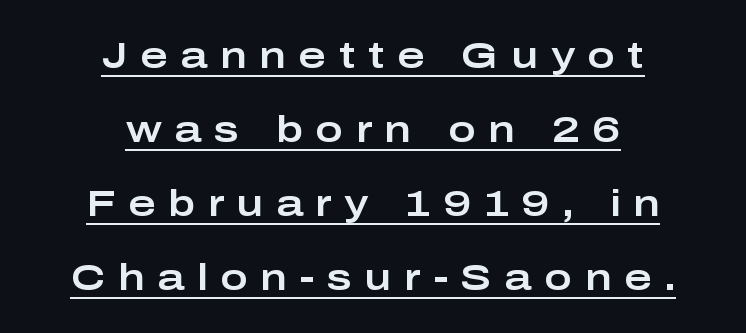
Posture: vertical. Does the leading feel generous? Absolutely, it's lavish. The lines in this sample share a center point and differ in where they start and stop. Letter spacing: wide.
